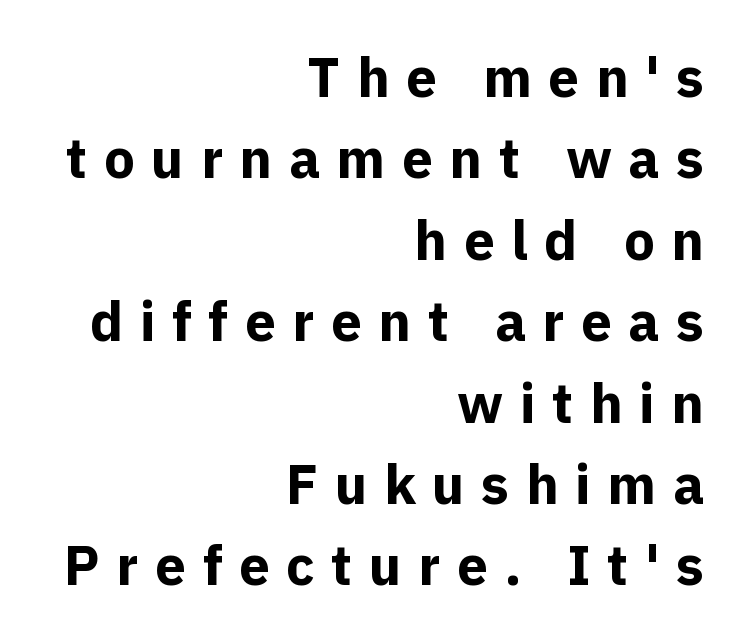
{"serif": "no", "italic": "no", "bold": "yes", "weight": "bold", "width": "normal", "x_height": "medium", "monospaced": "no", "underline": "no", "align": "right", "line_spacing": "normal", "line_spacing_ratio": 1.48, "letter_spacing": "wide", "letter_spacing_em": 0.3, "glyph_px": 55}
